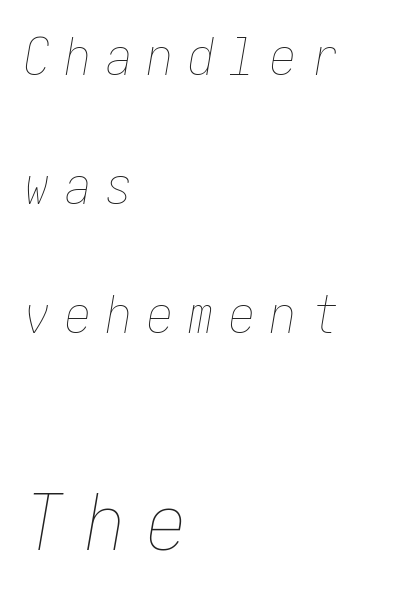
Q: Is the text bold? A: No.
Q: Is the text italic (slanted)? A: Yes, it leans right by about 10 degrees.
Q: Is the text underlined? A: No.
Q: How is the paragraph aligned? A: Left-aligned.
Q: Is the spacing between letters normal or unusually wide? A: Unusually wide.
Q: Is the spacing between lines tight, normal or loose? A: Loose.
Q: Which block of text is set in a larger size, the first (top) or the second (bottom)? A: The second (bottom) one.
Q: Width (condensed, normal, or wide)? A: Condensed.
Q: Stroke contrast? A: Low.
Q: x-height? A: Medium.
